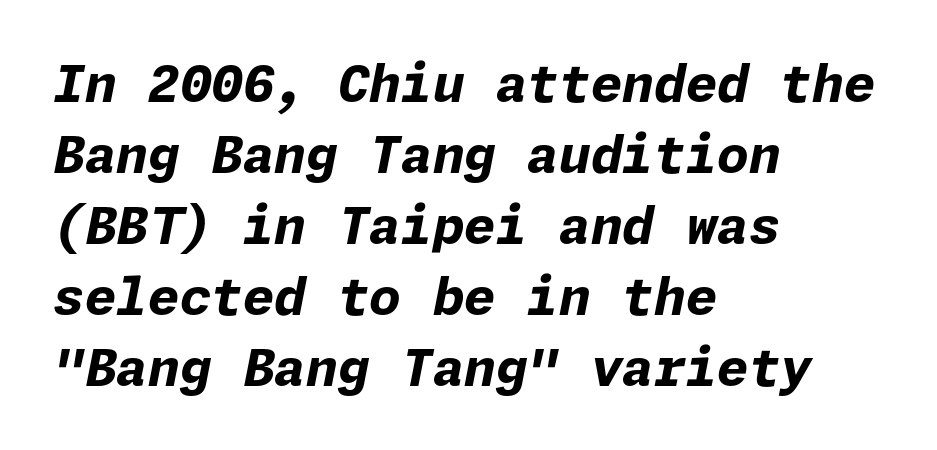
Q: Is the text bold? A: Yes.
Q: Is the text italic (slanted)? A: Yes, it leans right by about 11 degrees.
Q: Is the text underlined? A: No.
Q: How is the paragraph aligned? A: Left-aligned.
Q: Is the spacing between letters normal or unusually wide? A: Normal.
Q: Is the spacing between lines tight, normal or loose? A: Normal.
Q: Width (condensed, normal, or wide)? A: Normal.
Q: Stroke contrast? A: Low.
Q: x-height? A: Medium.
